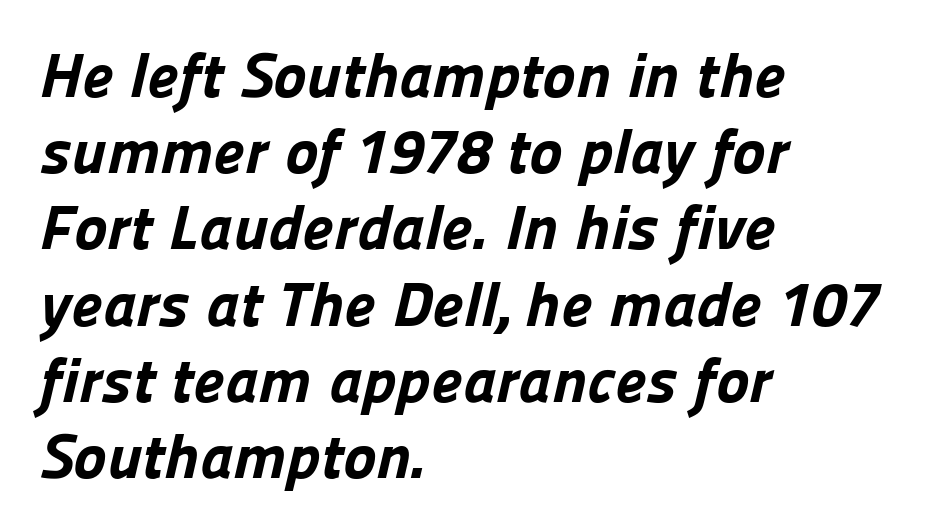
The image shows 63 px bold sans-serif type; set left-aligned, line spacing 1.21x, normal letter spacing, not underlined; low stroke contrast and a medium x-height.
